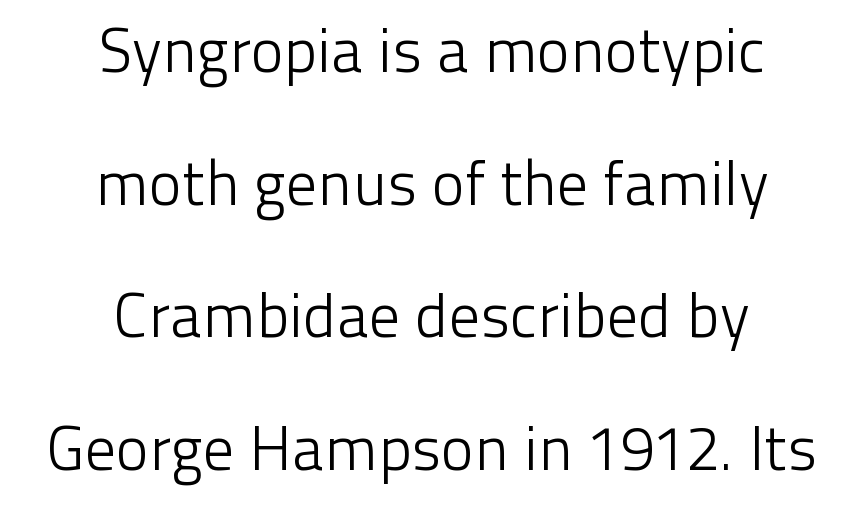
Q: Is the text bold? A: No.
Q: Is the text italic (slanted)? A: No, it is upright.
Q: Is the typeface a serif or a sans-serif typeface? A: Sans-serif.
Q: Is the text underlined? A: No.
Q: How is the paragraph aligned? A: Centered.
Q: Is the spacing between letters normal or unusually wide? A: Normal.
Q: Is the spacing between lines tight, normal or loose? A: Loose.
Q: Width (condensed, normal, or wide)? A: Normal.
Q: Stroke contrast? A: Low.
Q: x-height? A: Medium.
Q: Monospaced? A: No.
